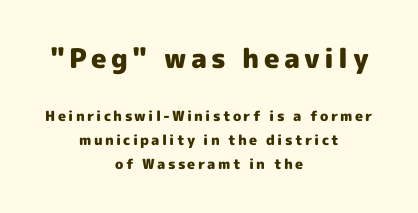
Q: Is the text bold? A: Yes.
Q: Is the text italic (slanted)? A: No, it is upright.
Q: Is the text underlined? A: No.
Q: How is the paragraph aligned? A: Centered.
Q: Is the spacing between lines tight, normal or loose? A: Normal.
Q: Which block of text is set in a larger size, the first (top) or the second (bottom)? A: The first (top) one.
